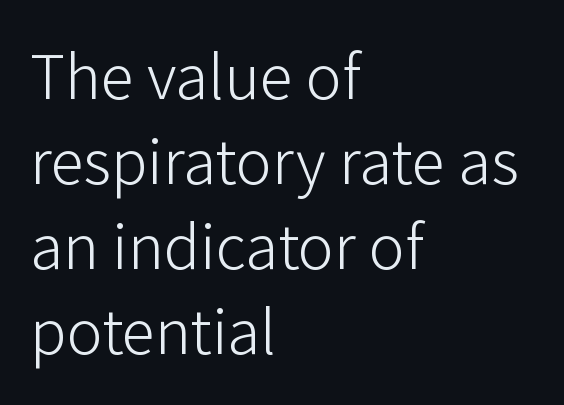
Q: Is the text bold? A: No.
Q: Is the text italic (slanted)? A: No, it is upright.
Q: Is the typeface a serif or a sans-serif typeface? A: Sans-serif.
Q: Is the text underlined? A: No.
Q: How is the paragraph aligned? A: Left-aligned.
Q: Is the spacing between letters normal or unusually wide? A: Normal.
Q: Is the spacing between lines tight, normal or loose? A: Normal.
Q: Width (condensed, normal, or wide)? A: Normal.
Q: Stroke contrast? A: Low.
Q: x-height? A: Medium.
Q: Monospaced? A: No.
